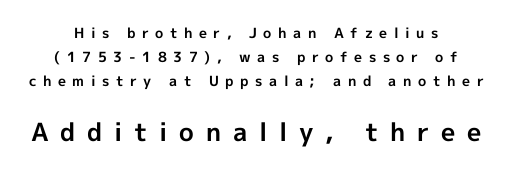
Larger block? The one below; the one above is distinctly smaller. Tracking here is generous; glyphs stand well apart from one another. The lettering stays uniformly vertical, giving the passage a roman look. No word sits above an underline. In terms of weight, the rendering is a true, heavy bold.
